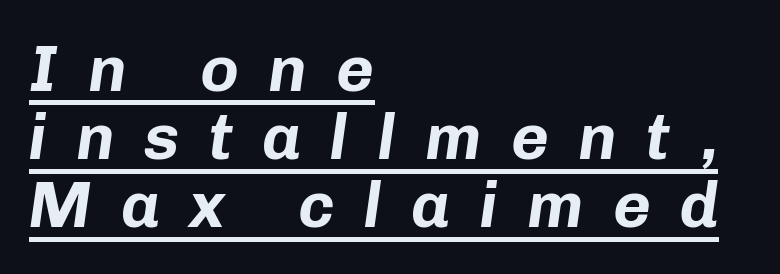
{"italic": "yes", "lean": "right", "slant_degrees": 8, "bold": "yes", "weight": "bold", "width": "normal", "stroke_contrast": "low", "x_height": "medium", "monospaced": "no", "underline": "yes", "align": "left", "line_spacing": "tight", "line_spacing_ratio": 1.05, "letter_spacing": "wide", "letter_spacing_em": 0.45, "glyph_px": 65}
